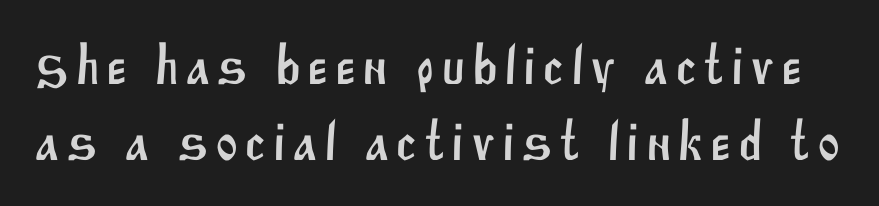
Q: Is the typeface a serif or a sans-serif typeface? A: Sans-serif.
Q: Is the text underlined? A: No.
Q: Is the spacing between lines tight, normal or loose? A: Normal.
Q: Width (condensed, normal, or wide)? A: Normal.
Q: Stroke contrast? A: Medium.
Q: x-height? A: Large.
Q: Monospaced? A: No.
